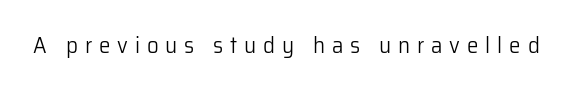
Upright lettering throughout. The type is letterspaced generously, with wide tracking. The font sits on the lighter half of the weight spectrum, regular included. The glyphs are unaccompanied by any horizontal stroke below them.
